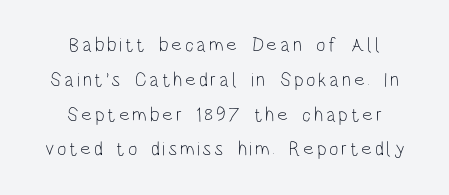
The foot of each line stays bare and open. This sample is center-justified, so both line endings float freely. Italic? Not at all — the glyphs are vertical. This reads as an unemphasized weight, regular at the heaviest.
